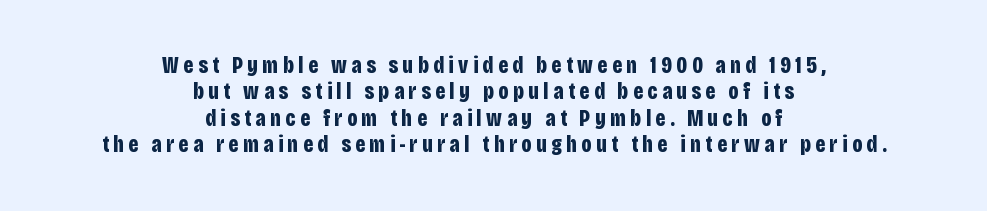
Q: Is the text bold? A: Yes.
Q: Is the text italic (slanted)? A: No, it is upright.
Q: Is the text underlined? A: No.
Q: How is the paragraph aligned? A: Centered.
Q: Is the spacing between letters normal or unusually wide? A: Unusually wide.
Q: Is the spacing between lines tight, normal or loose? A: Tight.
